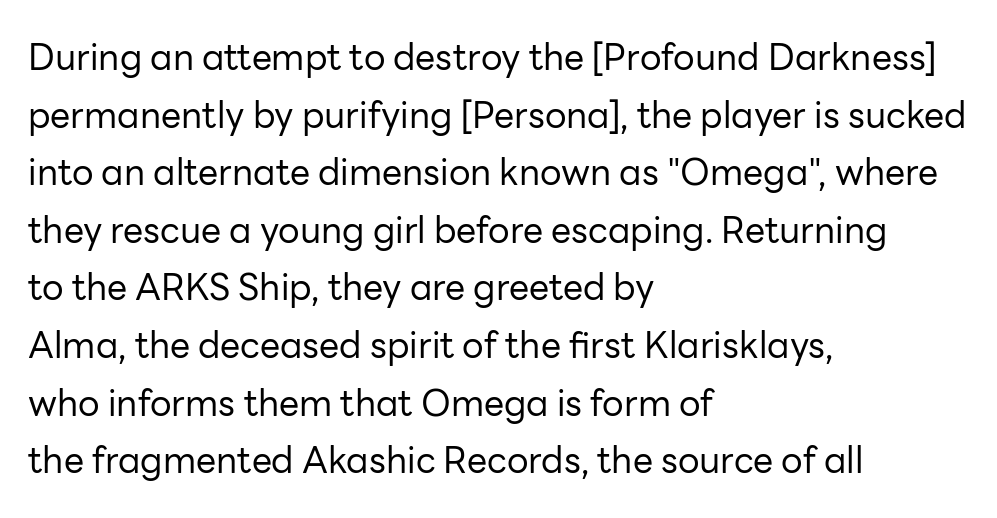
Q: Is the text bold? A: No.
Q: Is the text italic (slanted)? A: No, it is upright.
Q: Is the typeface a serif or a sans-serif typeface? A: Sans-serif.
Q: Is the text underlined? A: No.
Q: How is the paragraph aligned? A: Left-aligned.
Q: Is the spacing between letters normal or unusually wide? A: Normal.
Q: Is the spacing between lines tight, normal or loose? A: Normal.
Q: Width (condensed, normal, or wide)? A: Normal.
Q: Stroke contrast? A: Low.
Q: x-height? A: Medium.
Q: Monospaced? A: No.
